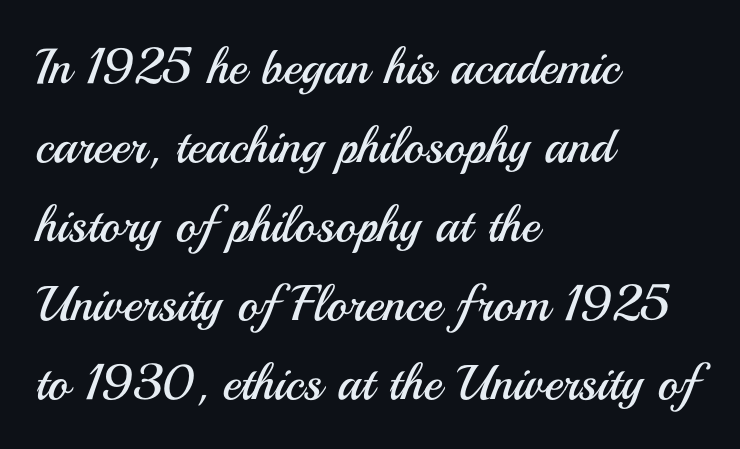
Do the characters align in a grid? No, the font is proportional. No chunkiness to these letters — they're not bold. Nobody drew a line under any word here. All the whitespace from short lines collects on the right. These lines sit exactly where default settings would place them.
